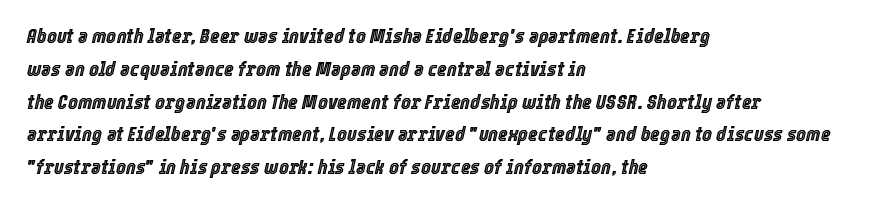
The image shows 21 px text type, italic (leaning right); set left-aligned, normal line spacing (1.56x), normal letter spacing, not underlined.
